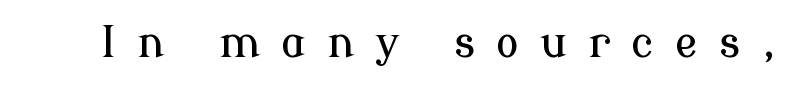
{"serif": "yes", "italic": "no", "width": "normal", "stroke_contrast": "low", "x_height": "medium", "monospaced": "no", "underline": "no", "letter_spacing": "wide", "letter_spacing_em": 0.49, "glyph_px": 43}
